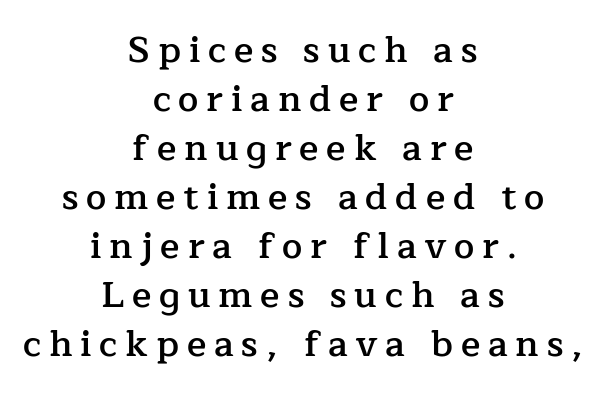
The image shows 36 px semibold serif type, upright; set centered, normal line spacing (1.36x), unusually wide letter spacing (+0.22 em), not underlined; low stroke contrast and a medium x-height.
